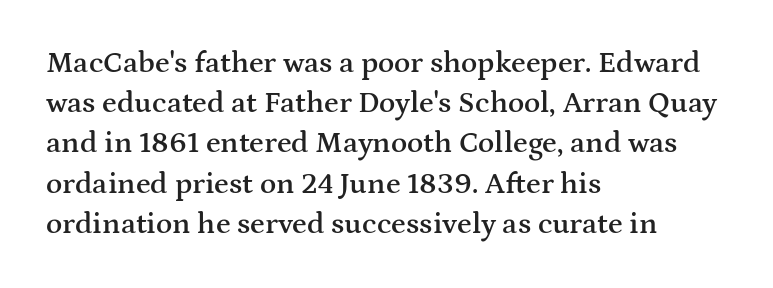
The image shows 30 px semibold, wide serif type, upright; set left-aligned, normal line spacing (1.34x), normal letter spacing, not underlined; medium stroke contrast and a medium x-height.
